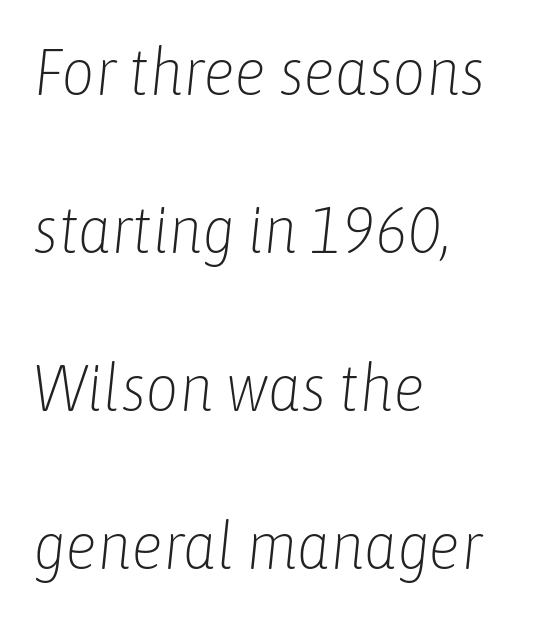
The image shows 65 px light, condensed type, italic (leaning right); set left-aligned, loose line spacing (2.43x), normal letter spacing, not underlined; low stroke contrast and a medium x-height.
